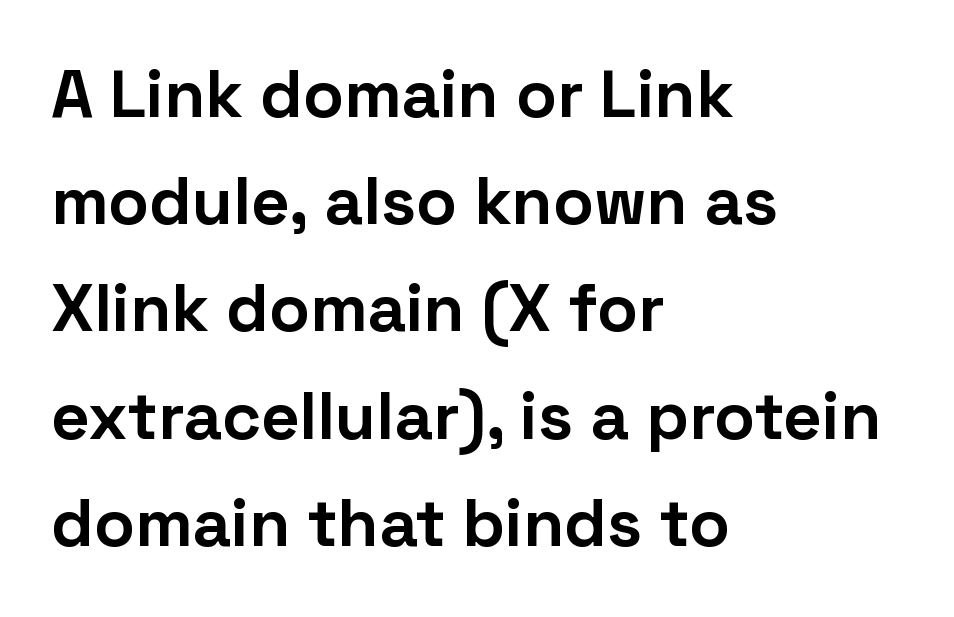
Is there much room between lines? A standard amount, neither cramped nor airy. The passage shown is typeset with a sans-serif family. Reading down the block, your eye returns to a fixed left position each line. Is there any slant? The stems are plumb. Beneath every word, the page is bare.
